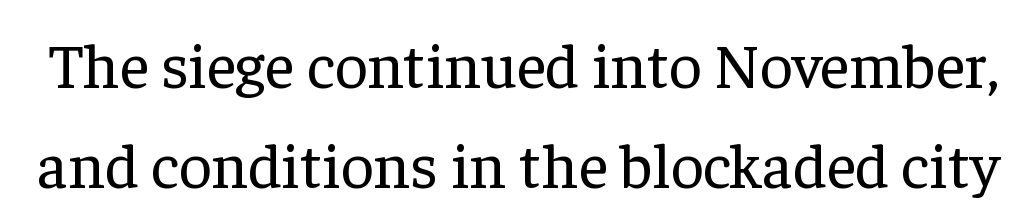
On a weight scale, this lands at 450 or below. Just letters on the line, the space beneath them empty. Varying glyph widths throughout — classic text-font behaviour. The face used here is seriffed, in the tradition of book romans. Baseline-to-baseline distance is the conventional proportion of letter height. Here the glyphs are tracked normally, forming tight word shapes.
